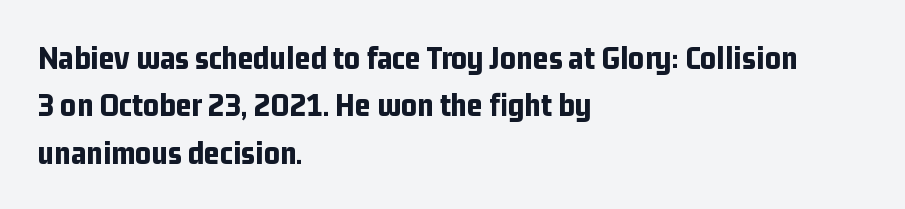
Q: Is the text bold? A: Yes.
Q: Is the text italic (slanted)? A: No, it is upright.
Q: Is the typeface a serif or a sans-serif typeface? A: Sans-serif.
Q: Is the text underlined? A: No.
Q: How is the paragraph aligned? A: Left-aligned.
Q: Is the spacing between letters normal or unusually wide? A: Normal.
Q: Is the spacing between lines tight, normal or loose? A: Normal.
Q: Width (condensed, normal, or wide)? A: Condensed.
Q: Stroke contrast? A: Low.
Q: x-height? A: Medium.
Q: Monospaced? A: No.
